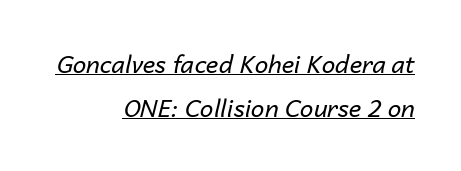
The image shows 24 px text type, italic (leaning right); set right-aligned, line spacing 1.85x, normal letter spacing, underlined.
